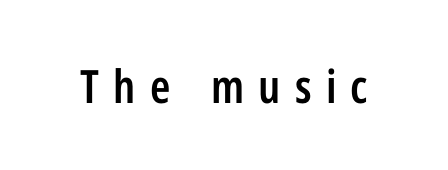
The image shows 46 px semibold, condensed sans-serif type, upright; set unusually wide letter spacing (+0.31 em), not underlined; low stroke contrast and a medium x-height.
